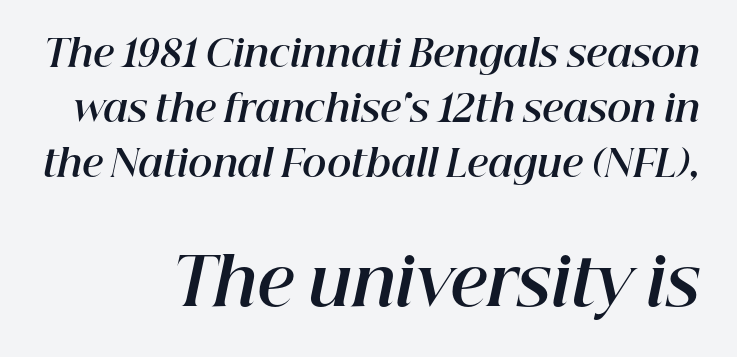
The image shows 65 px bold type, italic (leaning right); set right-aligned, normal line spacing (1.49x), normal letter spacing, not underlined; the second (bottom) block is 1.76x larger; high stroke contrast and a medium x-height.
